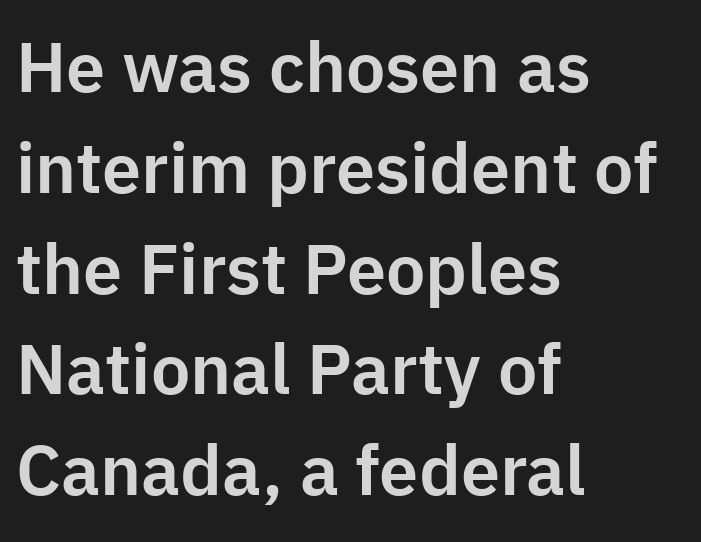
Q: Is the text italic (slanted)? A: No, it is upright.
Q: Is the typeface a serif or a sans-serif typeface? A: Sans-serif.
Q: Is the text underlined? A: No.
Q: How is the paragraph aligned? A: Left-aligned.
Q: Is the spacing between letters normal or unusually wide? A: Normal.
Q: Is the spacing between lines tight, normal or loose? A: Normal.
Q: Width (condensed, normal, or wide)? A: Normal.
Q: Stroke contrast? A: Low.
Q: x-height? A: Medium.
Q: Monospaced? A: No.
